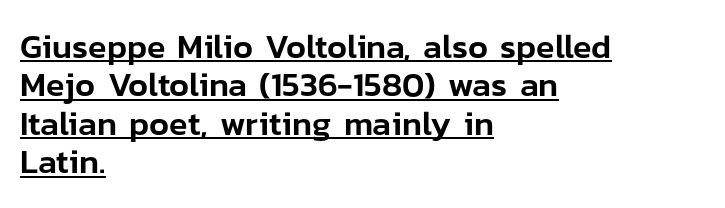
{"serif": "no", "italic": "no", "width": "normal", "stroke_contrast": "low", "x_height": "medium", "monospaced": "no", "underline": "yes", "align": "left", "line_spacing": "tight", "line_spacing_ratio": 1.13, "letter_spacing": "normal", "letter_spacing_em": 0.0, "glyph_px": 34}
